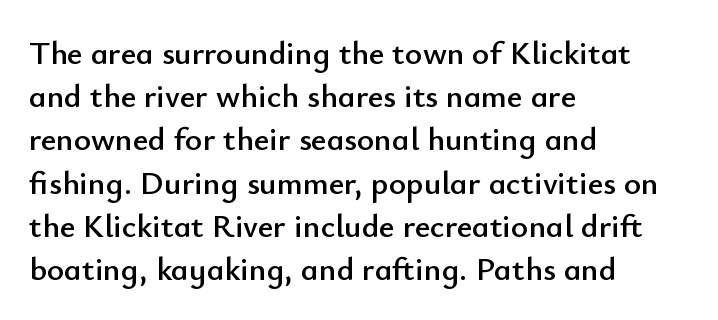
Q: Is the text italic (slanted)? A: No, it is upright.
Q: Is the typeface a serif or a sans-serif typeface? A: Sans-serif.
Q: Is the text underlined? A: No.
Q: How is the paragraph aligned? A: Left-aligned.
Q: Is the spacing between letters normal or unusually wide? A: Normal.
Q: Is the spacing between lines tight, normal or loose? A: Normal.
Q: Width (condensed, normal, or wide)? A: Normal.
Q: Stroke contrast? A: Low.
Q: x-height? A: Small.
Q: Monospaced? A: No.
